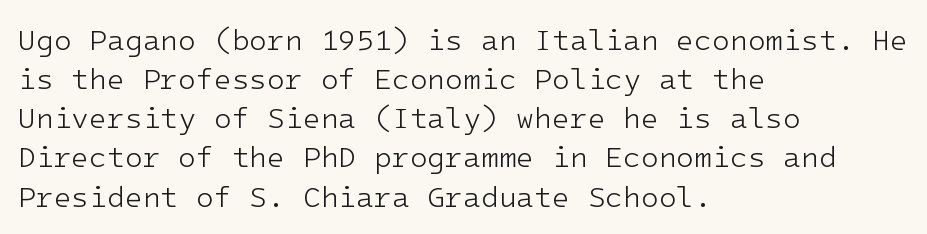
{"serif": "no", "italic": "no", "bold": "no", "weight": "light", "width": "normal", "stroke_contrast": "low", "x_height": "medium", "underline": "no", "align": "left", "line_spacing": "normal", "line_spacing_ratio": 1.35, "letter_spacing": "normal", "letter_spacing_em": 0.0, "glyph_px": 29}
